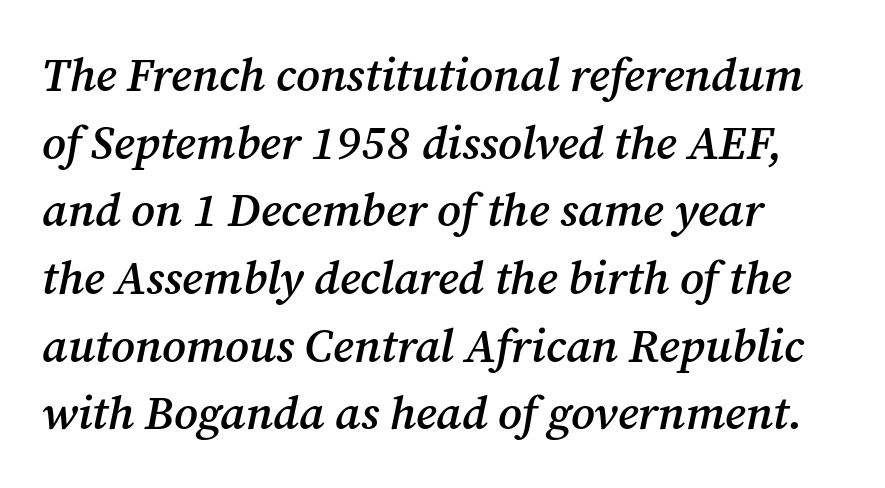
The image shows 47 px semibold serif type, italic (leaning right); set normal line spacing (1.44x), normal letter spacing, not underlined; medium stroke contrast and a medium x-height.
